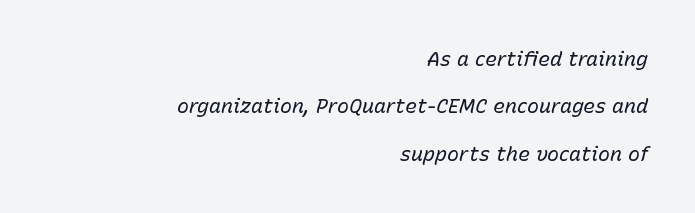
{"italic": "yes", "lean": "right", "slant_degrees": 15, "bold": "no", "underline": "no", "align": "right", "line_spacing": "loose", "line_spacing_ratio": 2.37, "letter_spacing": "normal", "letter_spacing_em": 0.0, "glyph_px": 20}
